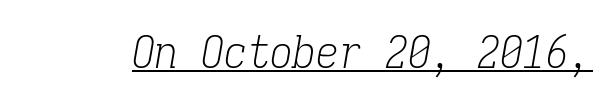
A typesetter would call this monospace, since all characters share one set width. Small tapered or slab feet sit at the stroke ends, so this counts as serif. This sample uses plain, unmodified letter spacing. The strokes are not fattened; the text isn't bold.
